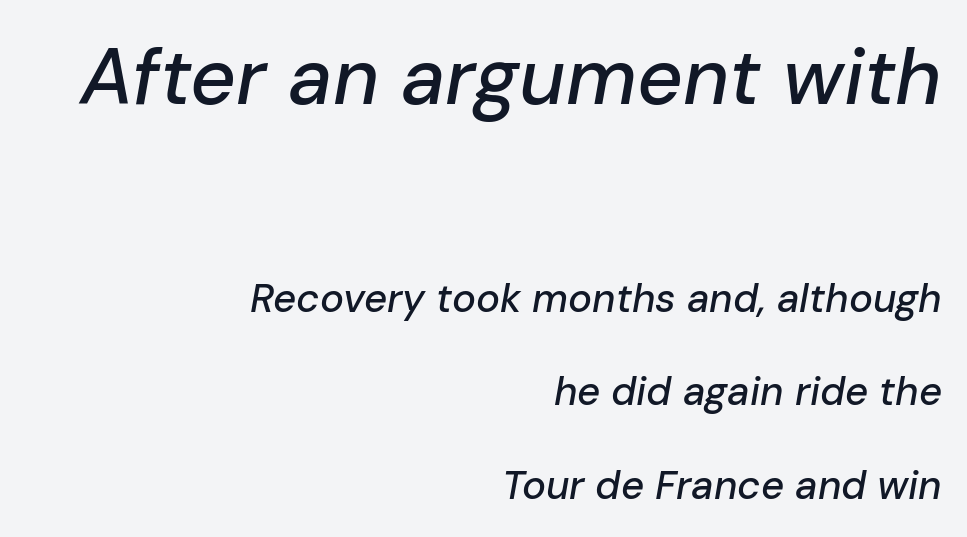
{"italic": "yes", "lean": "right", "slant_degrees": 10, "width": "normal", "stroke_contrast": "low", "x_height": "medium", "monospaced": "no", "underline": "no", "align": "right", "line_spacing": "loose", "line_spacing_ratio": 2.33, "letter_spacing": "normal", "letter_spacing_em": 0.0, "larger_block": "first", "size_ratio": 1.98, "glyph_px": 79}
